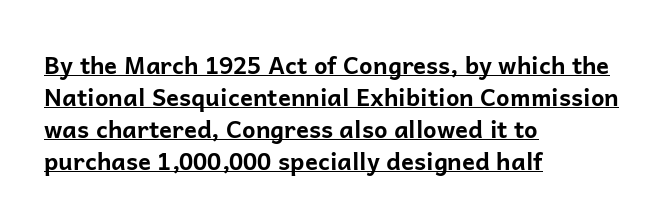
A roman cut, with each character standing at attention. Short note: letters normally spaced. A continuous stroke trails under the words, as in a hyperlink. Thick stems and heavy bowls — unmistakably bold. Line spacing here is normal. The passage is arranged the way most books set body copy — flush left.
